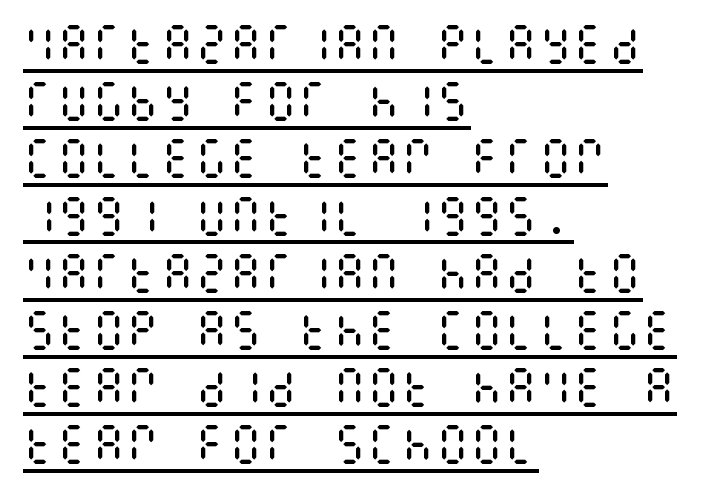
Q: Is the text bold? A: No.
Q: Is the text italic (slanted)? A: No, it is upright.
Q: Is the text underlined? A: Yes.
Q: How is the paragraph aligned? A: Left-aligned.
Q: Is the spacing between letters normal or unusually wide? A: Normal.
Q: Is the spacing between lines tight, normal or loose? A: Normal.
Q: Width (condensed, normal, or wide)? A: Condensed.
Q: Stroke contrast? A: Medium.
Q: x-height? A: Large.
